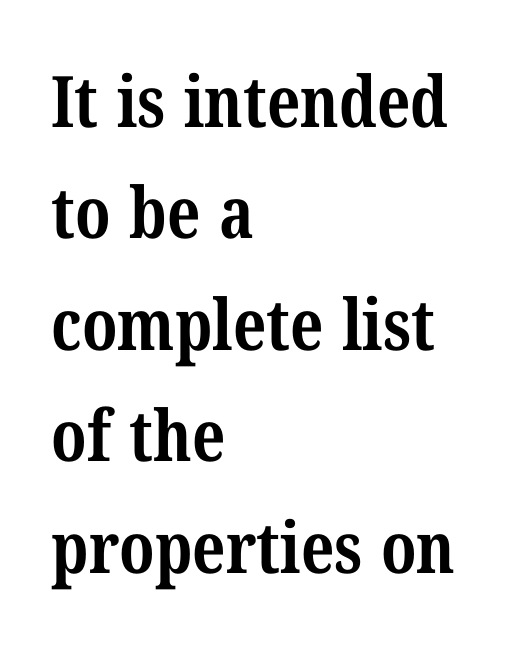
{"serif": "yes", "bold": "yes", "weight": "bold", "width": "condensed", "stroke_contrast": "medium", "x_height": "medium", "monospaced": "no", "underline": "no", "align": "left", "line_spacing": "normal", "line_spacing_ratio": 1.57, "letter_spacing": "normal", "letter_spacing_em": 0.0, "glyph_px": 71}
